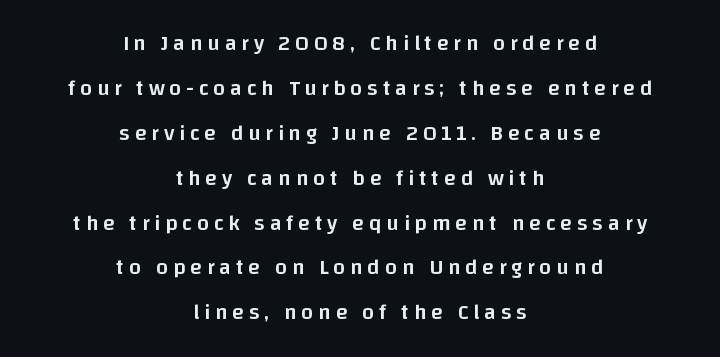
The image shows 22 px text type, upright; set centered, loose line spacing (2.04x), unusually wide letter spacing (+0.21 em), not underlined.
